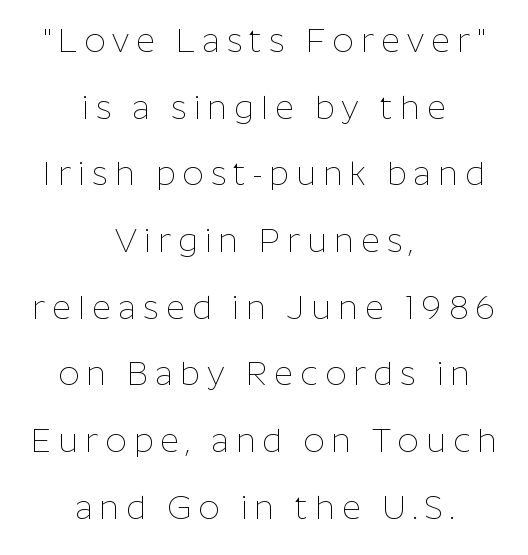
The image shows 33 px thin sans-serif type, upright; set centered, loose line spacing (2.02x), unusually wide letter spacing (+0.21 em), not underlined; low stroke contrast and a medium x-height.
